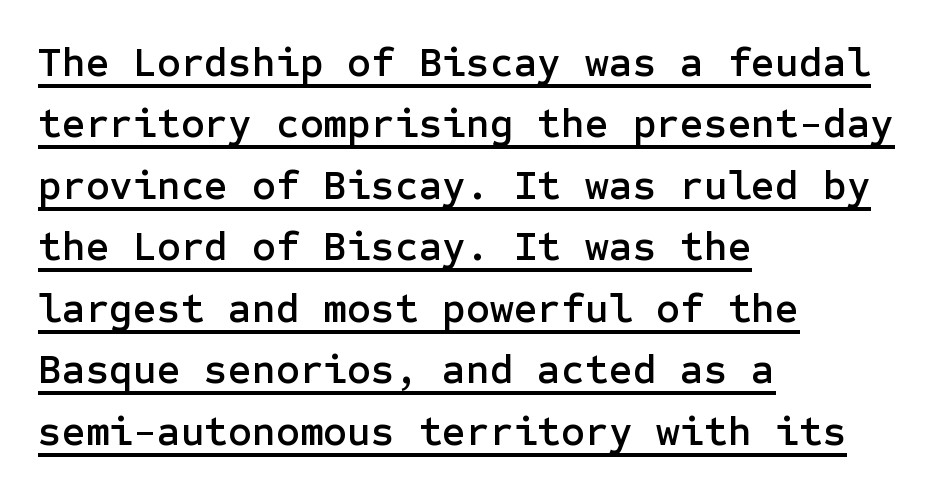
{"serif": "no", "italic": "no", "width": "normal", "stroke_contrast": "low", "x_height": "medium", "underline": "yes", "align": "left", "line_spacing": "normal", "line_spacing_ratio": 1.5, "letter_spacing": "normal", "letter_spacing_em": 0.0, "glyph_px": 41}
